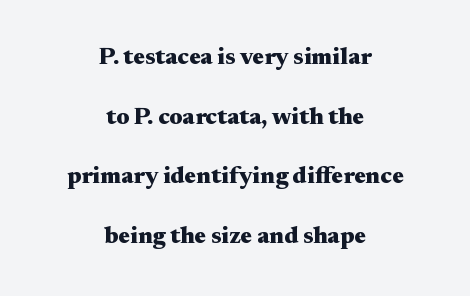
Q: Is the text bold? A: Yes.
Q: Is the text italic (slanted)? A: No, it is upright.
Q: Is the text underlined? A: No.
Q: How is the paragraph aligned? A: Centered.
Q: Is the spacing between letters normal or unusually wide? A: Normal.
Q: Is the spacing between lines tight, normal or loose? A: Loose.
